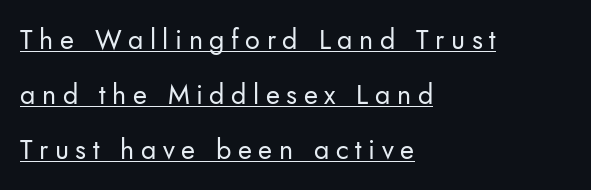
Q: Is the text bold? A: No.
Q: Is the text italic (slanted)? A: No, it is upright.
Q: Is the text underlined? A: Yes.
Q: How is the paragraph aligned? A: Left-aligned.
Q: Is the spacing between letters normal or unusually wide? A: Unusually wide.
Q: Is the spacing between lines tight, normal or loose? A: Loose.
